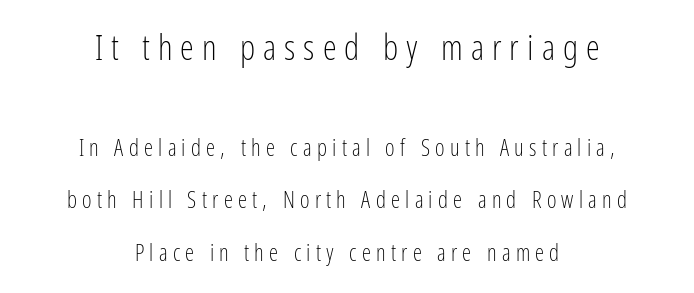
Q: Is the text bold? A: No.
Q: Is the text italic (slanted)? A: No, it is upright.
Q: Is the typeface a serif or a sans-serif typeface? A: Sans-serif.
Q: Is the text underlined? A: No.
Q: How is the paragraph aligned? A: Centered.
Q: Is the spacing between letters normal or unusually wide? A: Unusually wide.
Q: Is the spacing between lines tight, normal or loose? A: Loose.
Q: Which block of text is set in a larger size, the first (top) or the second (bottom)? A: The first (top) one.
Q: Width (condensed, normal, or wide)? A: Condensed.
Q: Stroke contrast? A: Low.
Q: x-height? A: Medium.
Q: Monospaced? A: No.
